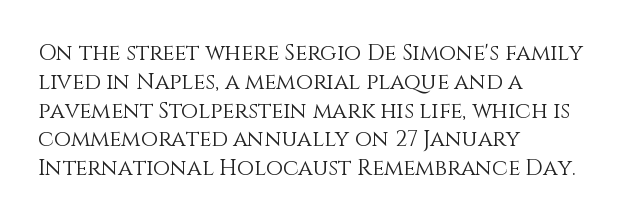
{"italic": "no", "bold": "no", "underline": "no", "align": "left", "line_spacing": "normal", "line_spacing_ratio": 1.31, "letter_spacing": "normal", "letter_spacing_em": 0.0, "glyph_px": 22}
